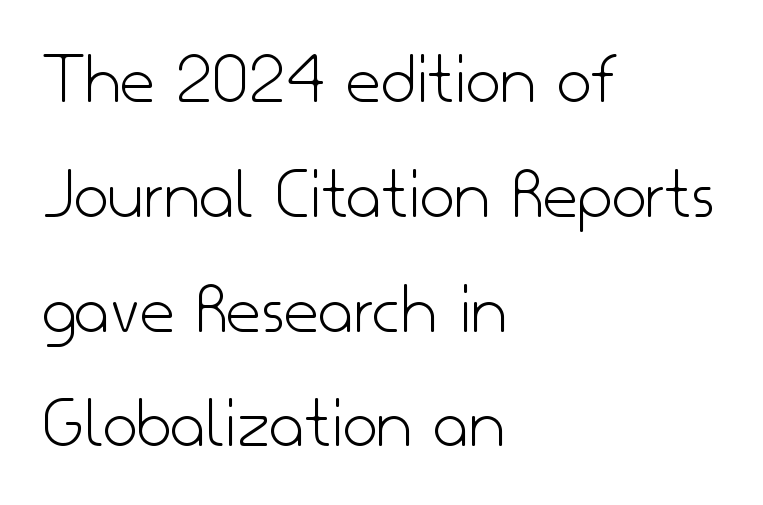
Q: Is the text bold? A: No.
Q: Is the text italic (slanted)? A: No, it is upright.
Q: Is the typeface a serif or a sans-serif typeface? A: Sans-serif.
Q: Is the text underlined? A: No.
Q: How is the paragraph aligned? A: Left-aligned.
Q: Is the spacing between letters normal or unusually wide? A: Normal.
Q: Is the spacing between lines tight, normal or loose? A: Normal.
Q: Width (condensed, normal, or wide)? A: Normal.
Q: Stroke contrast? A: Low.
Q: x-height? A: Small.
Q: Monospaced? A: No.
